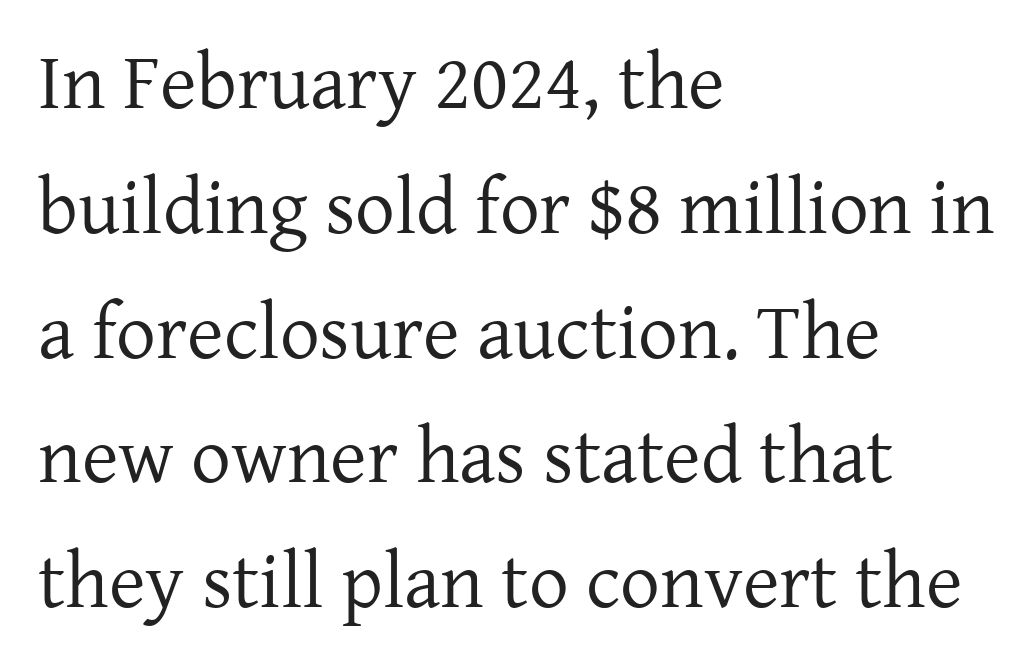
The image shows 79 px regular-weight serif type, upright; set left-aligned, normal line spacing (1.58x), normal letter spacing, not underlined; low stroke contrast and a medium x-height.
